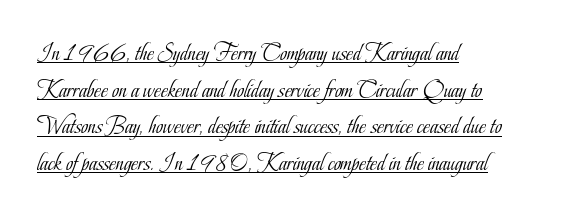
{"bold": "no", "underline": "yes", "align": "left", "line_spacing": "normal", "line_spacing_ratio": 1.53, "letter_spacing": "normal", "letter_spacing_em": 0.0, "glyph_px": 24}
